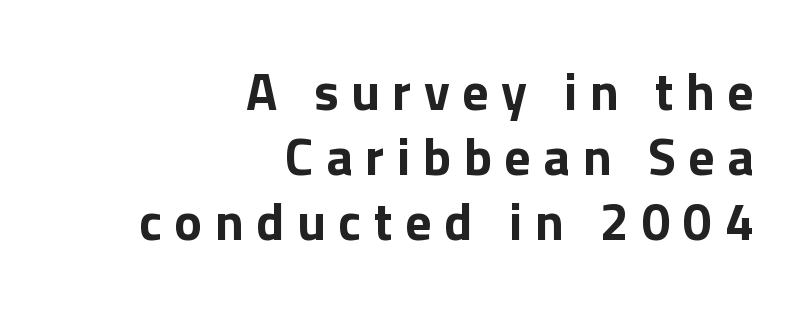
Q: Is the text bold? A: Yes.
Q: Is the text italic (slanted)? A: No, it is upright.
Q: Is the typeface a serif or a sans-serif typeface? A: Sans-serif.
Q: Is the text underlined? A: No.
Q: How is the paragraph aligned? A: Right-aligned.
Q: Is the spacing between letters normal or unusually wide? A: Unusually wide.
Q: Is the spacing between lines tight, normal or loose? A: Normal.
Q: Width (condensed, normal, or wide)? A: Normal.
Q: Stroke contrast? A: Low.
Q: x-height? A: Medium.
Q: Monospaced? A: No.
